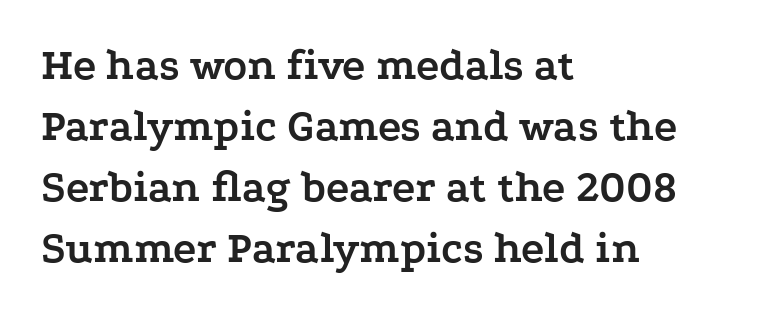
Proportional: the letters do not fall into vertical columns. Designer's note — italics off, roman on. The passage shown is typeset with a serif family. Bold? Absolutely — the strokes are thick and heavy.
